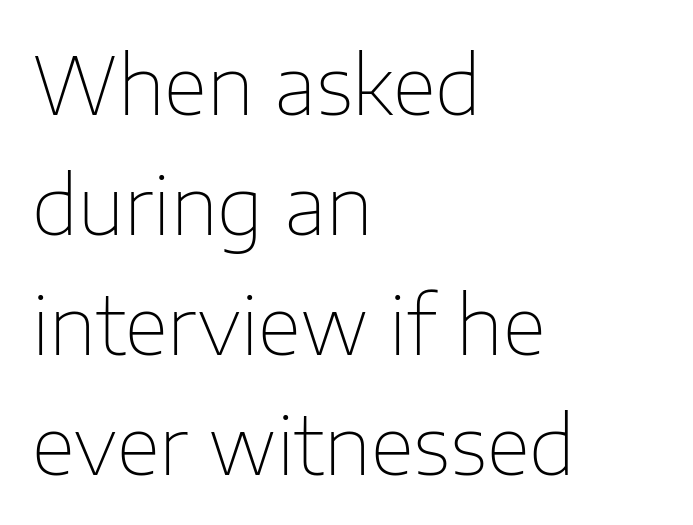
Q: Is the text bold? A: No.
Q: Is the text italic (slanted)? A: No, it is upright.
Q: Is the typeface a serif or a sans-serif typeface? A: Sans-serif.
Q: Is the text underlined? A: No.
Q: How is the paragraph aligned? A: Left-aligned.
Q: Is the spacing between letters normal or unusually wide? A: Normal.
Q: Is the spacing between lines tight, normal or loose? A: Normal.
Q: Width (condensed, normal, or wide)? A: Normal.
Q: Stroke contrast? A: Low.
Q: x-height? A: Medium.
Q: Monospaced? A: No.
